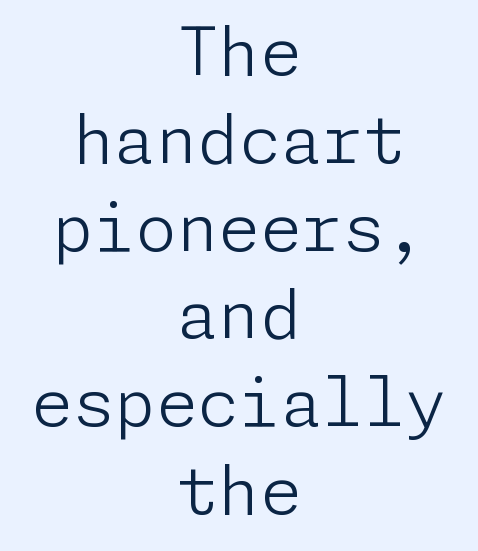
The image shows 67 px light sans-serif type, upright; set centered, normal line spacing (1.31x), normal letter spacing, not underlined; low stroke contrast and a medium x-height.
